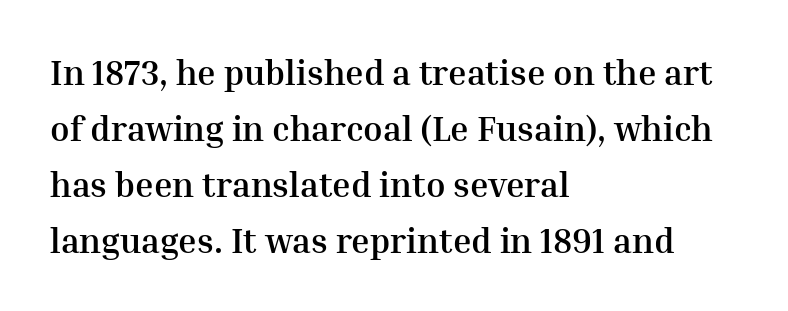
{"serif": "yes", "italic": "no", "bold": "yes", "weight": "semibold", "width": "normal", "stroke_contrast": "medium", "x_height": "medium", "monospaced": "no", "underline": "no", "align": "left", "line_spacing": "normal", "line_spacing_ratio": 1.6, "letter_spacing": "normal", "letter_spacing_em": 0.0, "glyph_px": 35}
